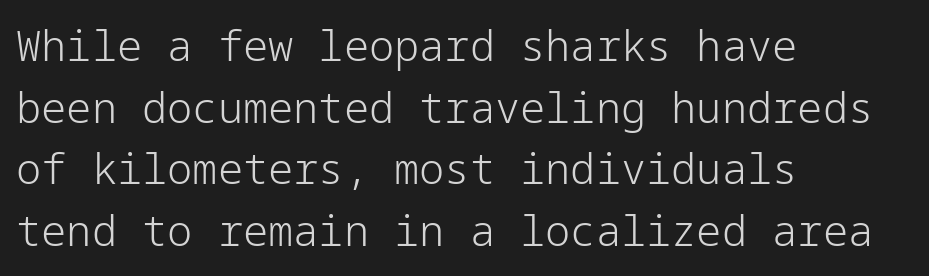
{"serif": "no", "italic": "no", "bold": "no", "weight": "light", "width": "normal", "stroke_contrast": "low", "x_height": "medium", "underline": "no", "align": "left", "line_spacing": "normal", "line_spacing_ratio": 1.47, "letter_spacing": "normal", "letter_spacing_em": 0.0, "glyph_px": 42}
